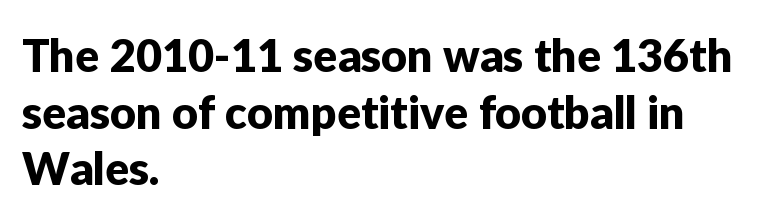
Q: Is the text italic (slanted)? A: No, it is upright.
Q: Is the typeface a serif or a sans-serif typeface? A: Sans-serif.
Q: Is the text underlined? A: No.
Q: How is the paragraph aligned? A: Left-aligned.
Q: Is the spacing between letters normal or unusually wide? A: Normal.
Q: Is the spacing between lines tight, normal or loose? A: Normal.
Q: Width (condensed, normal, or wide)? A: Normal.
Q: Stroke contrast? A: Low.
Q: x-height? A: Medium.
Q: Monospaced? A: No.
